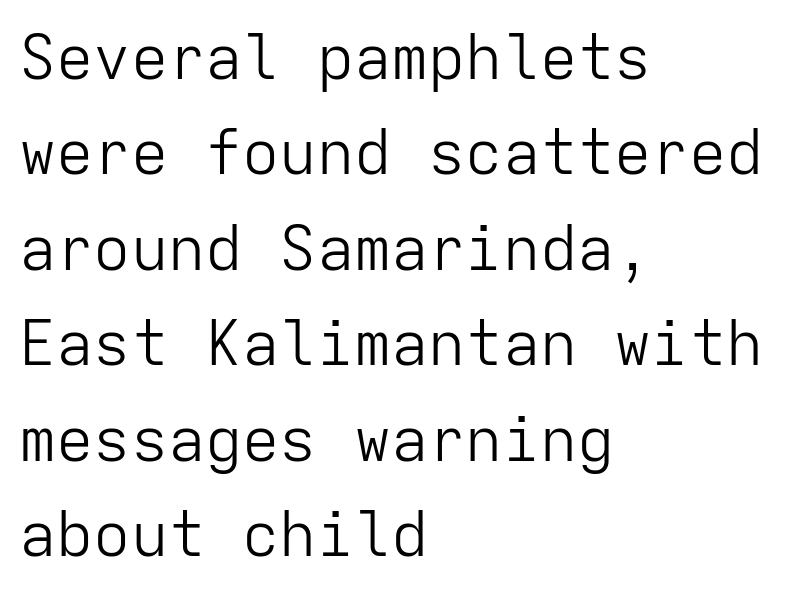
The image shows 62 px light sans-serif type, upright, monospaced; set left-aligned, normal line spacing (1.54x), normal letter spacing, not underlined; low stroke contrast and a medium x-height.
